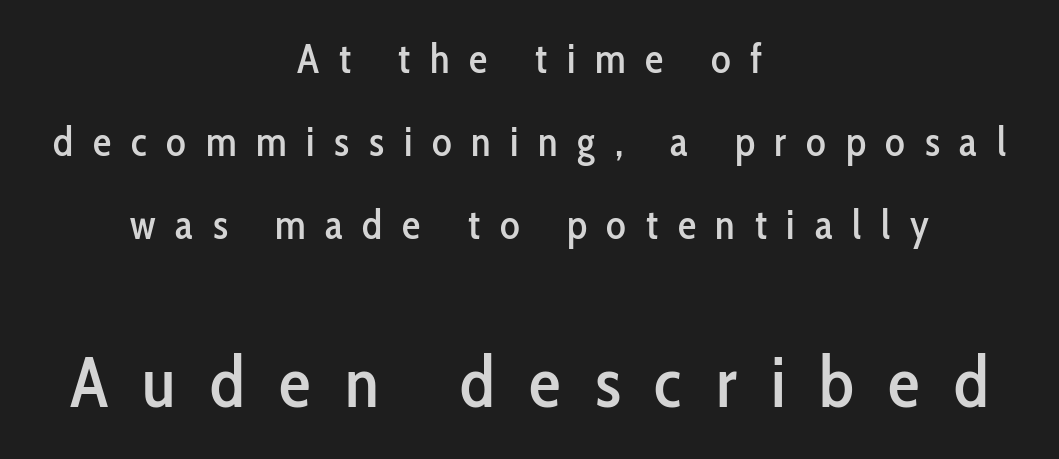
{"serif": "no", "italic": "no", "width": "condensed", "stroke_contrast": "low", "x_height": "medium", "monospaced": "no", "underline": "no", "align": "center", "line_spacing": "loose", "line_spacing_ratio": 2.02, "letter_spacing": "wide", "letter_spacing_em": 0.48, "larger_block": "second", "size_ratio": 1.73, "glyph_px": 71}
